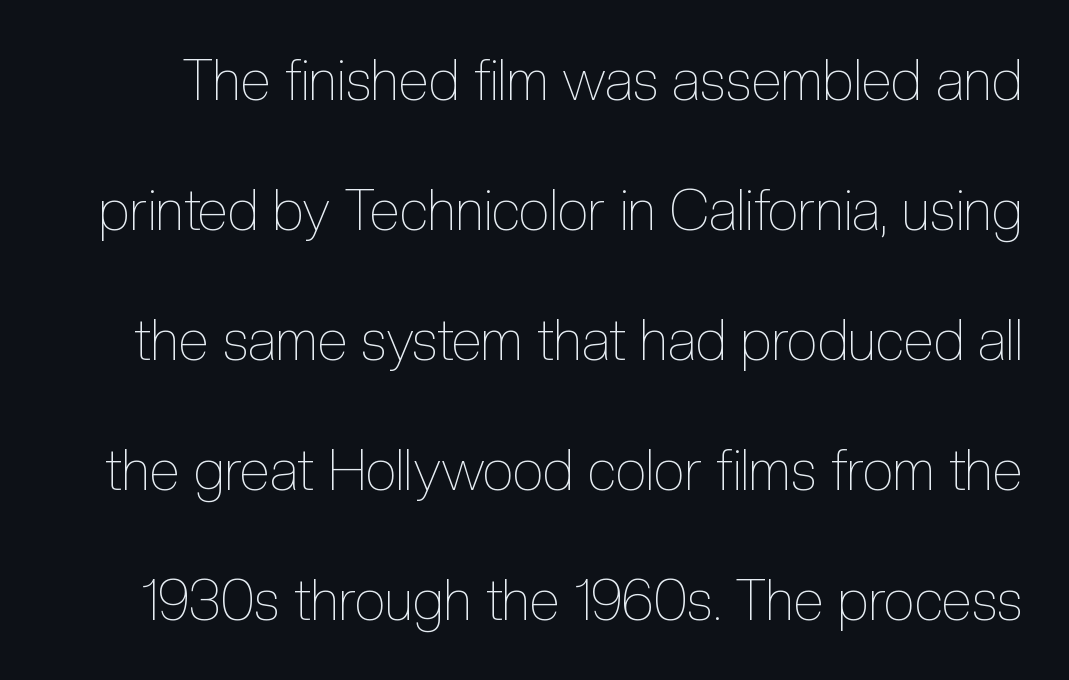
{"italic": "no", "bold": "no", "weight": "thin", "width": "condensed", "x_height": "medium", "monospaced": "no", "underline": "no", "line_spacing": "loose", "line_spacing_ratio": 2.32, "letter_spacing": "normal", "letter_spacing_em": 0.0, "glyph_px": 56}
